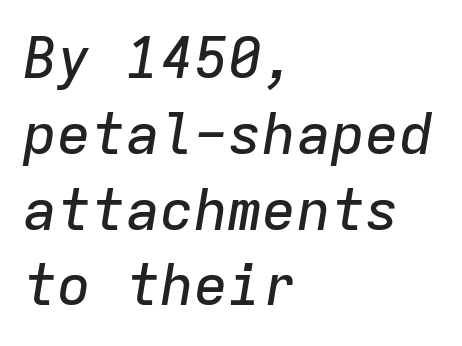
{"italic": "yes", "lean": "right", "slant_degrees": 9, "width": "normal", "stroke_contrast": "low", "x_height": "medium", "monospaced": "yes", "underline": "no", "align": "left", "line_spacing": "normal", "line_spacing_ratio": 1.33, "letter_spacing": "normal", "letter_spacing_em": 0.0, "glyph_px": 57}
